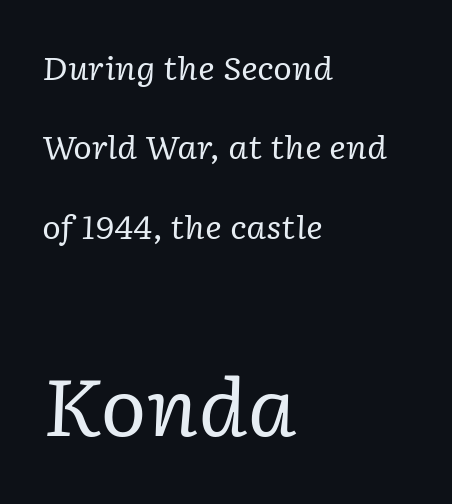
The image shows 79 px regular-weight serif type, italic (leaning right); set left-aligned, loose line spacing (2.48x), normal letter spacing, not underlined; the second (bottom) block is 2.47x larger; low stroke contrast and a medium x-height.
